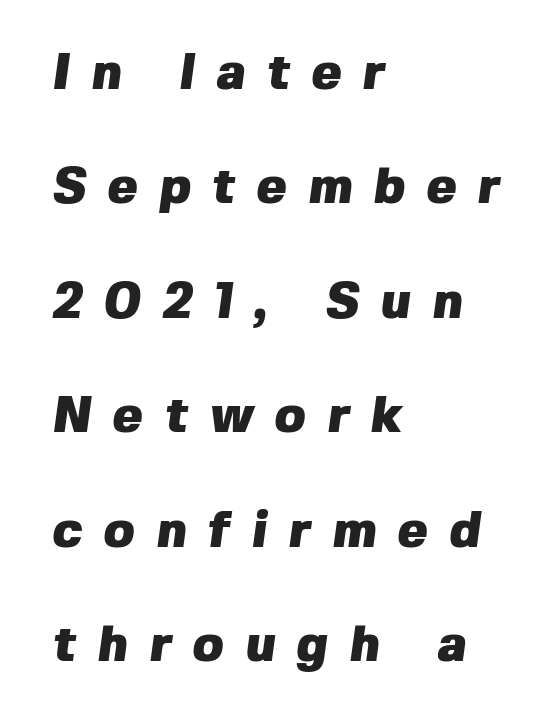
Horizontal alignment here is leftward, the default for most running prose. Vertical spacing — loose. To sum up the face: it is a sans, with no serifs. These lines have a slow, spaced-out rhythm from letter to letter. Here the designer chose a conventional face with non-uniform glyph widths.
